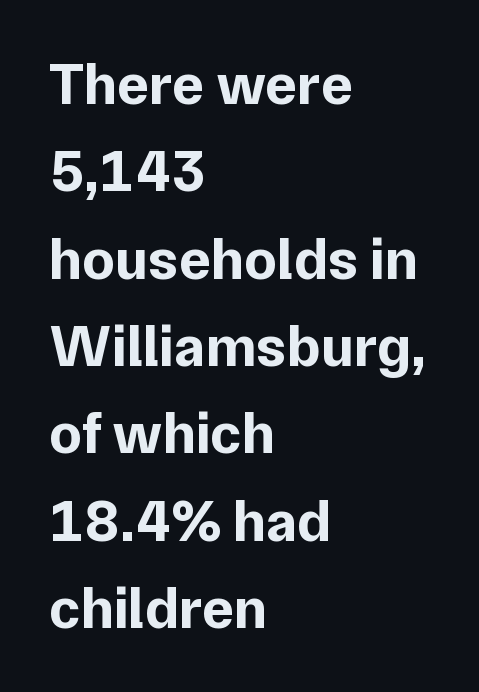
The type is set solid horizontally, with unmodified tracking. The baseline area is clear. Vertical spacing — default. You could not count columns in this text — the font is proportionally spaced. In terms of posture, this sample is upright. Is this a sans? Yes — the strokes have no serifs.
